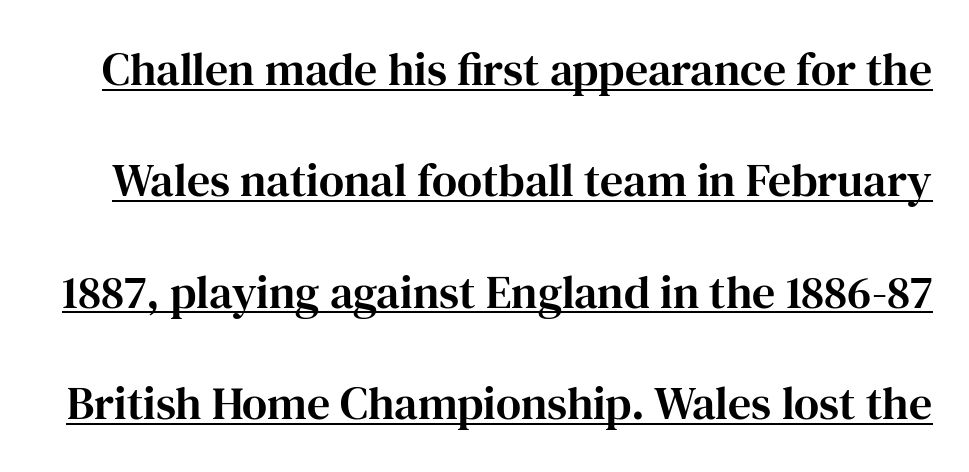
Q: Is the text italic (slanted)? A: No, it is upright.
Q: Is the typeface a serif or a sans-serif typeface? A: Serif.
Q: Is the text underlined? A: Yes.
Q: Is the spacing between letters normal or unusually wide? A: Normal.
Q: Is the spacing between lines tight, normal or loose? A: Loose.
Q: Width (condensed, normal, or wide)? A: Normal.
Q: Stroke contrast? A: High.
Q: x-height? A: Medium.
Q: Monospaced? A: No.
